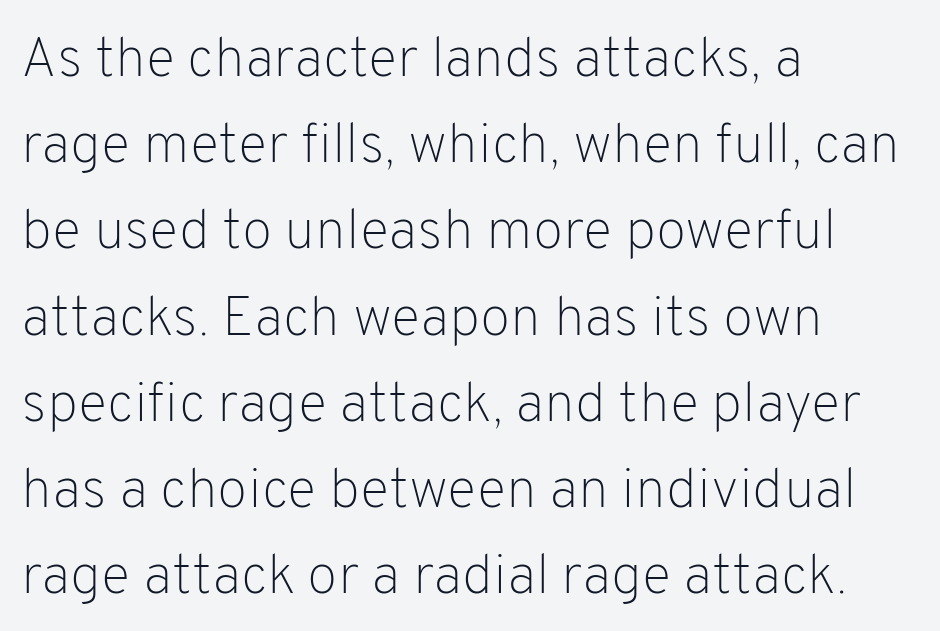
Compared with typical paragraphs, the rows here are spaced about the same. Descenders are the only things crossing below the line. Italic? Not at all — the glyphs are vertical. This sample uses a sans-serif face. The characters are drawn with everyday or finer stroke widths. One-word summary of the alignment: left.
